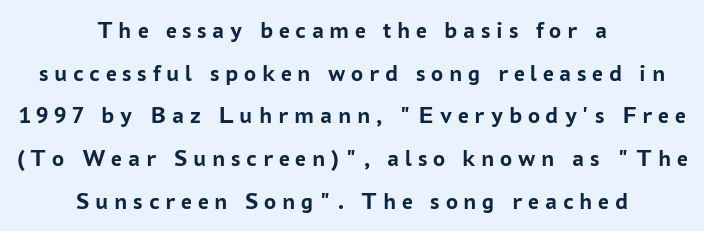
The image shows 24 px bold type, upright; set centered, line spacing 1.78x, unusually wide letter spacing (+0.24 em), not underlined.
